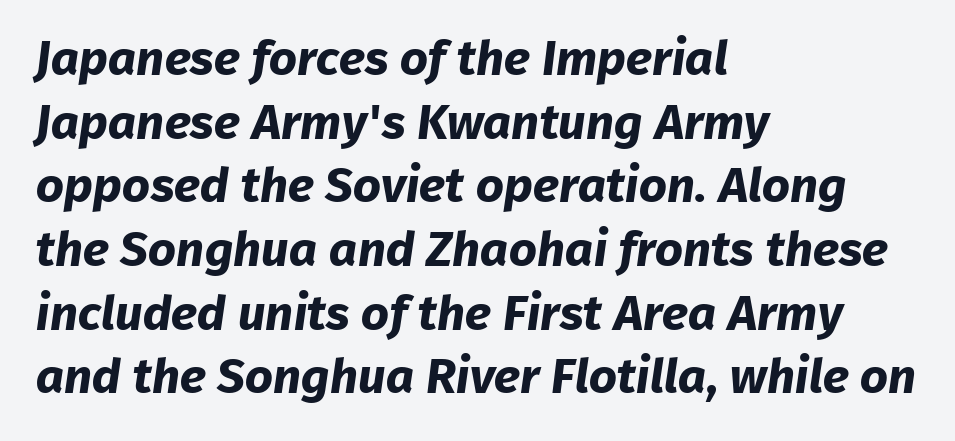
{"serif": "no", "bold": "yes", "weight": "bold", "width": "normal", "stroke_contrast": "low", "x_height": "medium", "monospaced": "no", "underline": "no", "align": "left", "line_spacing": "normal", "line_spacing_ratio": 1.3, "letter_spacing": "normal", "letter_spacing_em": 0.0, "glyph_px": 49}
